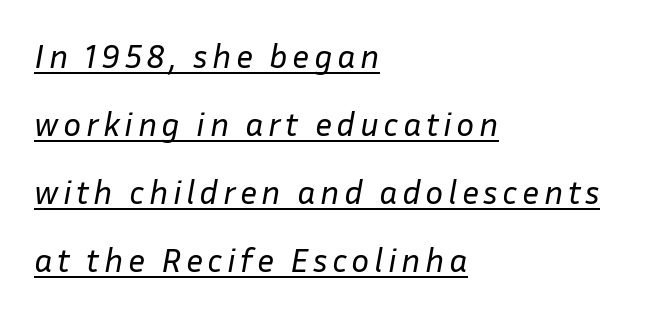
The image shows 34 px regular-weight type, italic (leaning right); set left-aligned, loose line spacing (2.0x), underlined; low stroke contrast and a medium x-height.
